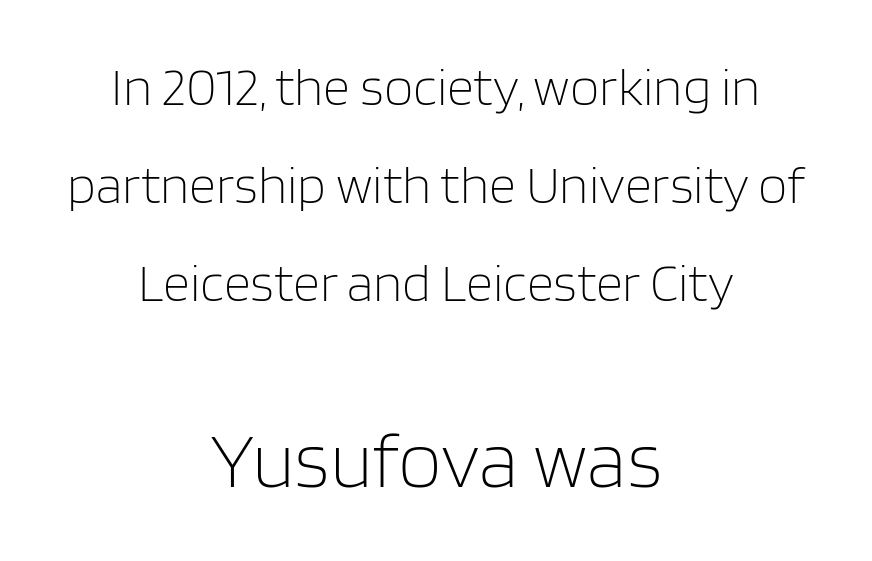
One-word summary of the alignment: center. Is there any slant? The stems are plumb. The letterforms sit at book weight or below. Between one letter and the next there's only the usual sliver of space. This sample has the flowing, uneven cadence of proportional lettering.
